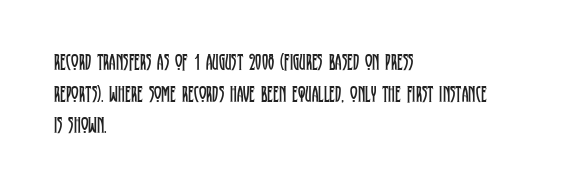
A roman cut, with each character standing at attention. Line spacing here is normal. The text block is weighted toward the left margin, trailing off unevenly rightward. Lines of text with bare space underneath. Nothing unusual about the tracking: characters are spaced as the font intends. A quiet, ordinary-to-light weight characterises the typeface.
